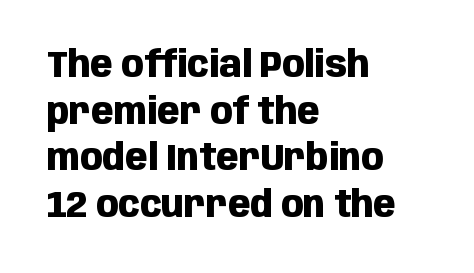
The image shows 37 px heavy, condensed sans-serif type, upright; set left-aligned, normal line spacing (1.26x), normal letter spacing, not underlined; low stroke contrast and a large x-height.
